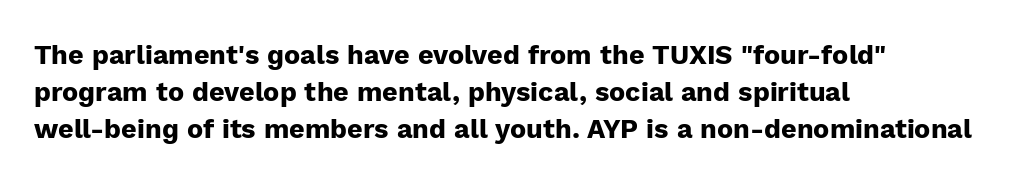
Q: Is the text bold? A: Yes.
Q: Is the text italic (slanted)? A: No, it is upright.
Q: Is the text underlined? A: No.
Q: How is the paragraph aligned? A: Left-aligned.
Q: Is the spacing between letters normal or unusually wide? A: Normal.
Q: Is the spacing between lines tight, normal or loose? A: Normal.
